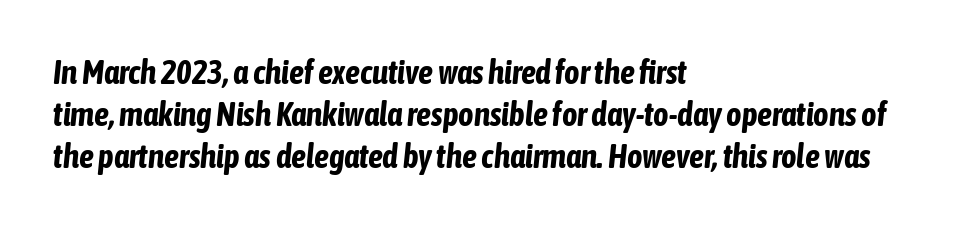
{"italic": "yes", "lean": "right", "slant_degrees": 6, "bold": "yes", "weight": "bold", "width": "condensed", "stroke_contrast": "low", "x_height": "medium", "monospaced": "no", "underline": "no", "align": "left", "line_spacing": "normal", "line_spacing_ratio": 1.28, "letter_spacing": "normal", "letter_spacing_em": 0.0, "glyph_px": 33}
